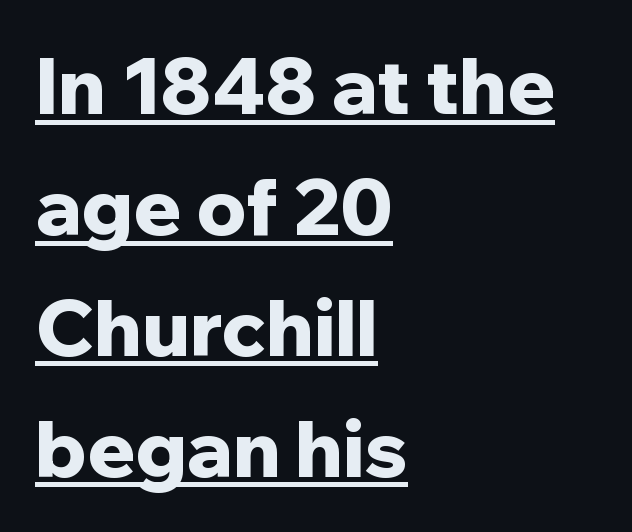
Ascenders rise straight up at ninety degrees. Typeset ragged right — the left edge is the straight one. Letterform terminals end flat and unadorned throughout the passage. Successive baselines arrive at the customary interval.
